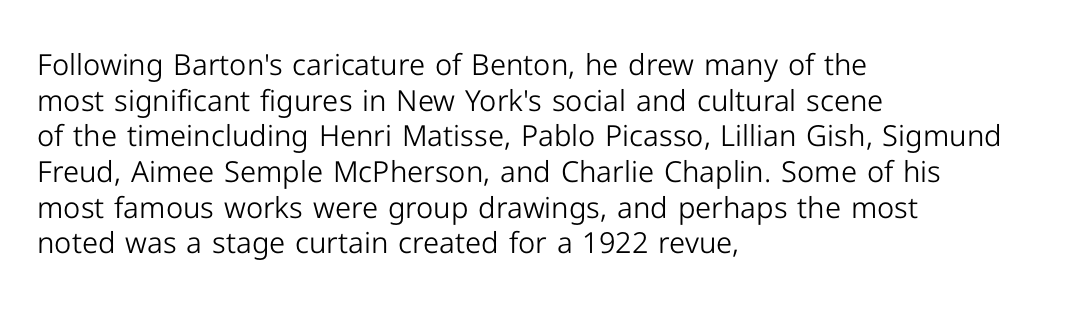
Q: Is the text bold? A: No.
Q: Is the text italic (slanted)? A: No, it is upright.
Q: Is the typeface a serif or a sans-serif typeface? A: Sans-serif.
Q: Is the text underlined? A: No.
Q: How is the paragraph aligned? A: Left-aligned.
Q: Is the spacing between letters normal or unusually wide? A: Normal.
Q: Width (condensed, normal, or wide)? A: Normal.
Q: Stroke contrast? A: Low.
Q: x-height? A: Medium.
Q: Monospaced? A: No.
